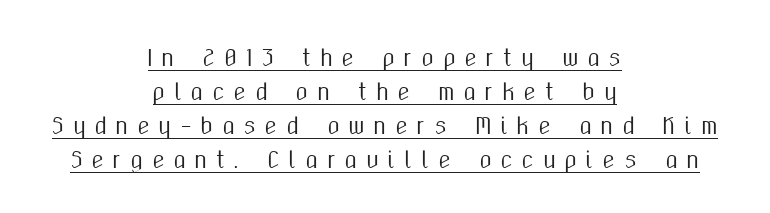
{"italic": "no", "underline": "yes", "align": "center", "line_spacing": "normal", "line_spacing_ratio": 1.54, "letter_spacing": "wide", "letter_spacing_em": 0.41, "glyph_px": 22}
